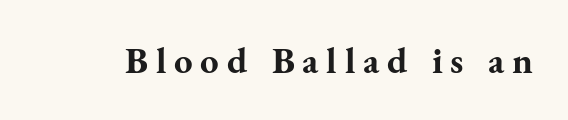
{"serif": "yes", "italic": "no", "bold": "yes", "weight": "bold", "width": "normal", "stroke_contrast": "medium", "x_height": "small", "monospaced": "no", "underline": "no", "letter_spacing": "wide", "letter_spacing_em": 0.21, "glyph_px": 37}
